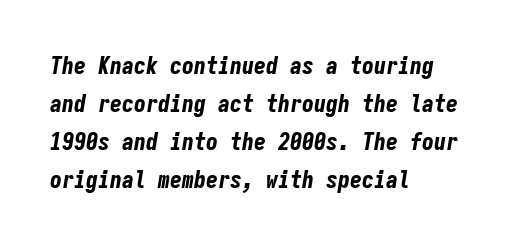
The setting favours the left margin, as ordinary paragraphs usually do. Plenty of ink on the page — the face is bold. Is the letter spacing exaggerated? No — it looks like the ordinary default. Descenders hang freely into open space.
